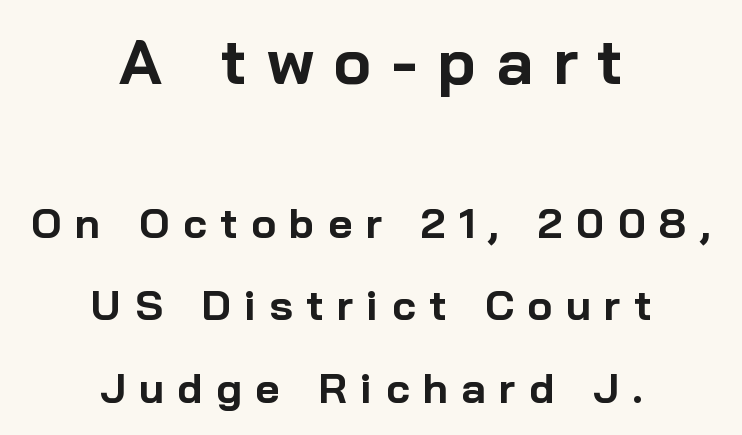
Q: Is the text bold? A: Yes.
Q: Is the text italic (slanted)? A: No, it is upright.
Q: Is the typeface a serif or a sans-serif typeface? A: Sans-serif.
Q: Is the text underlined? A: No.
Q: How is the paragraph aligned? A: Centered.
Q: Is the spacing between letters normal or unusually wide? A: Unusually wide.
Q: Is the spacing between lines tight, normal or loose? A: Loose.
Q: Which block of text is set in a larger size, the first (top) or the second (bottom)? A: The first (top) one.
Q: Width (condensed, normal, or wide)? A: Normal.
Q: Stroke contrast? A: Low.
Q: x-height? A: Medium.
Q: Monospaced? A: No.
